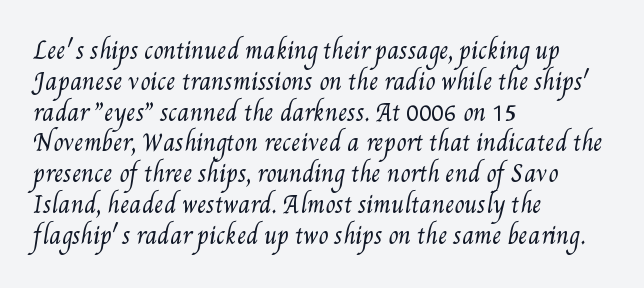
{"bold": "no", "underline": "no", "align": "left", "line_spacing": "normal", "line_spacing_ratio": 1.34, "letter_spacing": "normal", "letter_spacing_em": 0.0, "glyph_px": 23}
